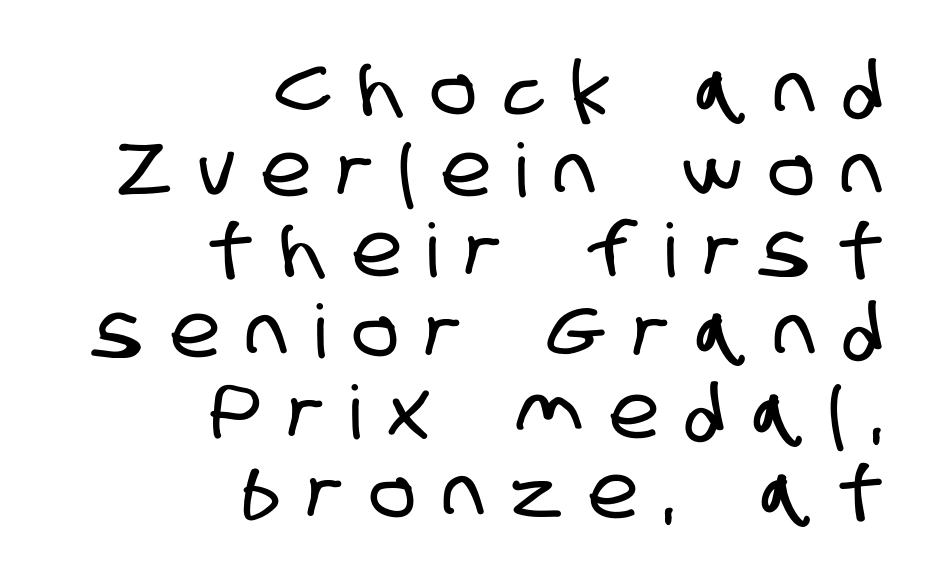
{"serif": "no", "width": "condensed", "stroke_contrast": "low", "x_height": "large", "monospaced": "no", "underline": "no", "align": "right", "line_spacing": "tight", "line_spacing_ratio": 1.09, "letter_spacing": "wide", "letter_spacing_em": 0.38, "glyph_px": 74}
